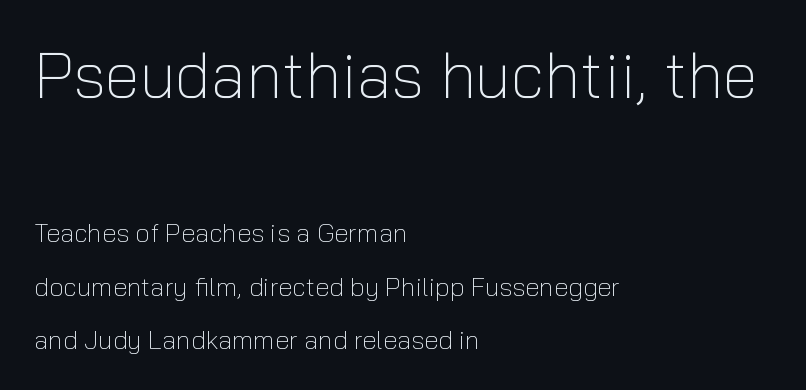
{"serif": "no", "italic": "no", "bold": "no", "weight": "light", "width": "normal", "stroke_contrast": "low", "x_height": "medium", "monospaced": "no", "underline": "no", "align": "left", "line_spacing": "loose", "line_spacing_ratio": 2.05, "letter_spacing": "normal", "letter_spacing_em": 0.0, "larger_block": "first", "size_ratio": 2.46, "glyph_px": 64}
